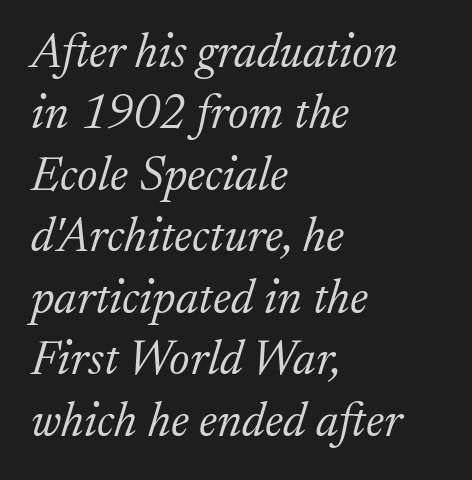
The rendering uses natural spacing where letterforms have individual widths. Summary of weight: not heavy and not bold. Layout note: lines flush left. Serif or sans? Serif — the stroke terminals have little feet. Whoever set this chose a conventional vertical rhythm. The glyphs are unaccompanied by any horizontal stroke below them.
